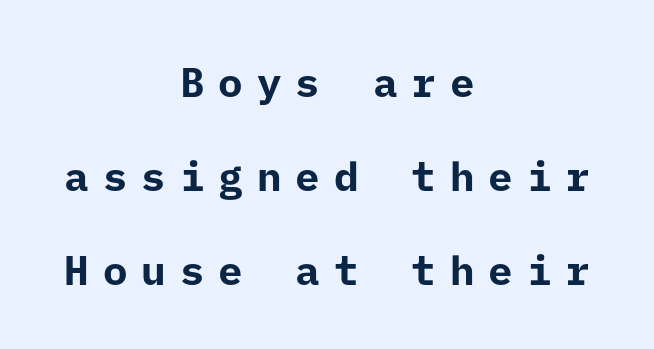
Q: Is the text bold? A: Yes.
Q: Is the text italic (slanted)? A: No, it is upright.
Q: Is the typeface a serif or a sans-serif typeface? A: Sans-serif.
Q: Is the text underlined? A: No.
Q: How is the paragraph aligned? A: Centered.
Q: Is the spacing between letters normal or unusually wide? A: Unusually wide.
Q: Is the spacing between lines tight, normal or loose? A: Loose.
Q: Width (condensed, normal, or wide)? A: Normal.
Q: Stroke contrast? A: Low.
Q: x-height? A: Medium.
